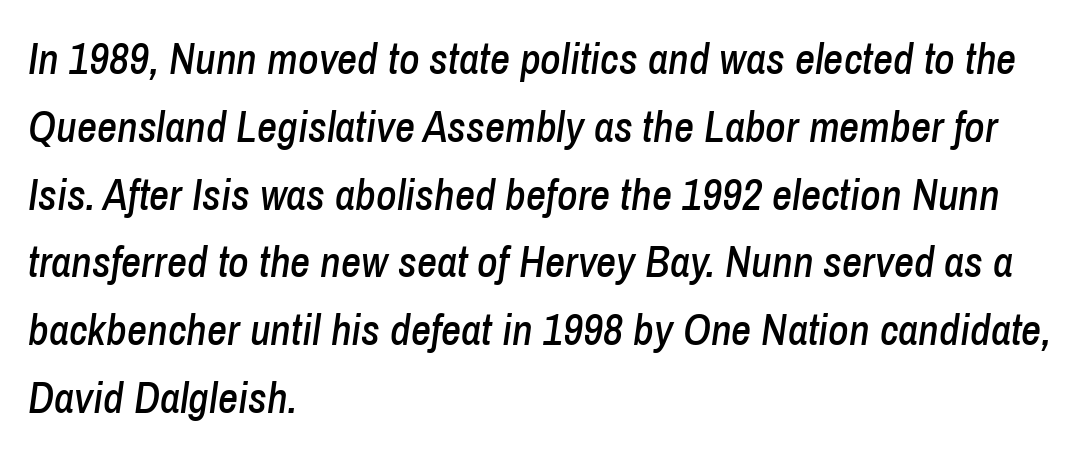
The image shows 44 px condensed type, italic (leaning right); set left-aligned, normal line spacing (1.54x), normal letter spacing, not underlined; low stroke contrast and a medium x-height.
